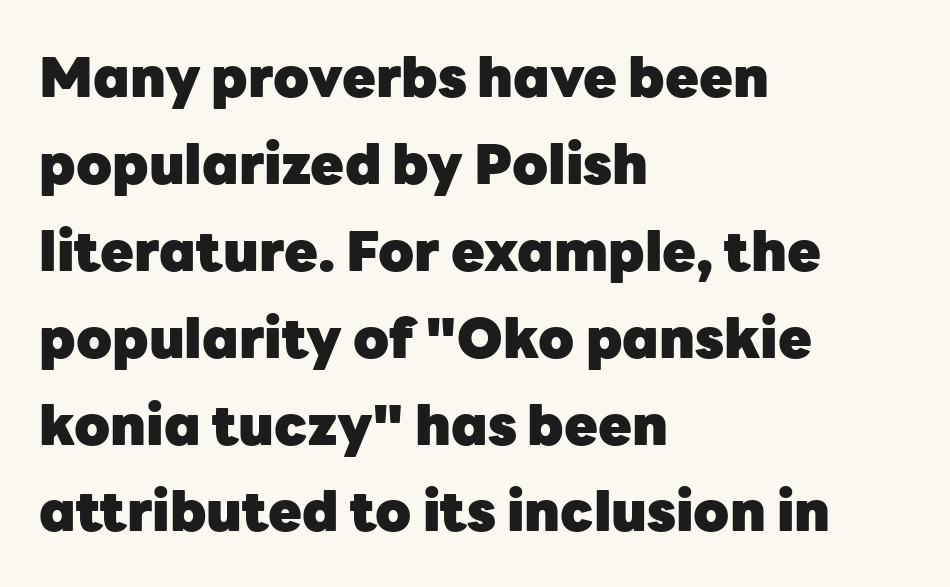
{"serif": "no", "italic": "no", "bold": "yes", "weight": "heavy", "width": "normal", "stroke_contrast": "low", "x_height": "medium", "monospaced": "no", "underline": "no", "align": "left", "line_spacing": "normal", "line_spacing_ratio": 1.58, "letter_spacing": "normal", "letter_spacing_em": 0.0, "glyph_px": 55}
